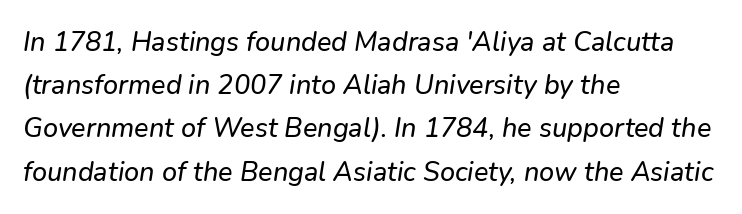
Honestly, the row spacing looks completely unremarkable. Typeset ragged right — the left edge is the straight one. The type is set solid horizontally, with unmodified tracking. Words float on clear page, feet unadorned.
